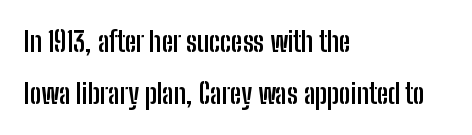
Descender tails drop into unmarked territory. Note: no serifs on the glyphs. I'd describe the lettering as bold — thick and assertive. Posture: upright roman. The gaps between neighbouring characters are ordinary and unremarkable.
